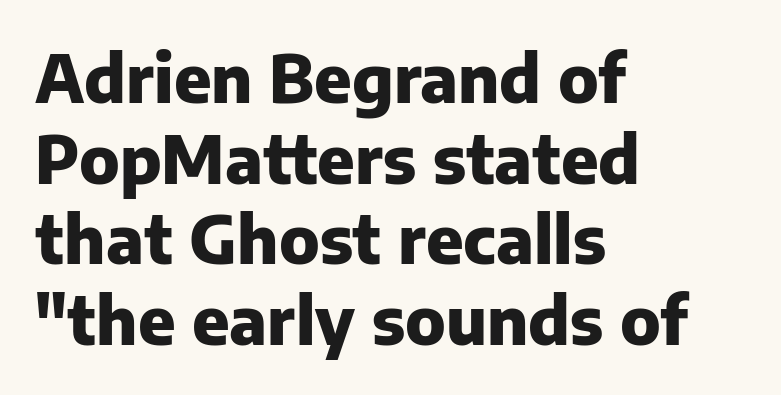
The image shows 66 px heavy sans-serif type, upright; set left-aligned, line spacing 1.22x, normal letter spacing, not underlined; low stroke contrast and a medium x-height.
